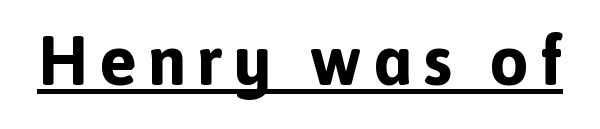
Nope, no serifs anywhere on these letters. Looks like regular typesetting: each glyph gets only the width it needs. How heavy is the stroke? Heavy — this is a bold. Emphasis is given by a line drawn under the lettering. In terms of posture, this sample is upright.
